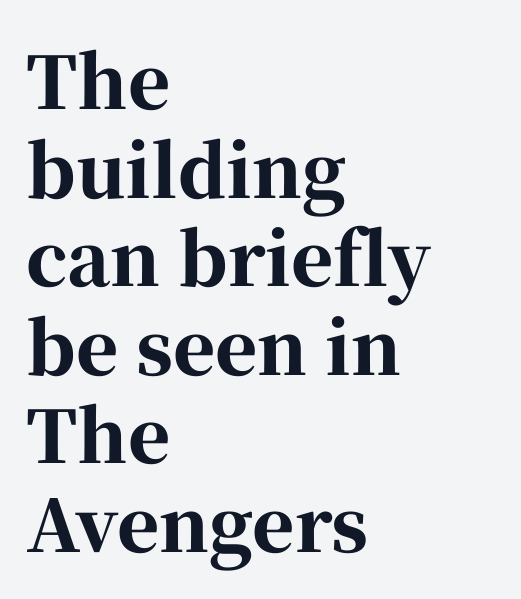
{"serif": "yes", "italic": "no", "bold": "yes", "weight": "bold", "width": "normal", "stroke_contrast": "high", "x_height": "medium", "monospaced": "no", "underline": "no", "align": "left", "line_spacing_ratio": 1.23, "letter_spacing": "normal", "letter_spacing_em": 0.0, "glyph_px": 72}
